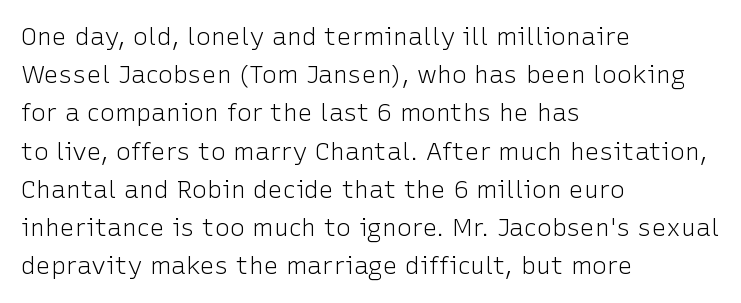
The image shows 25 px text type, upright; set left-aligned, normal line spacing (1.53x), normal letter spacing, not underlined.
